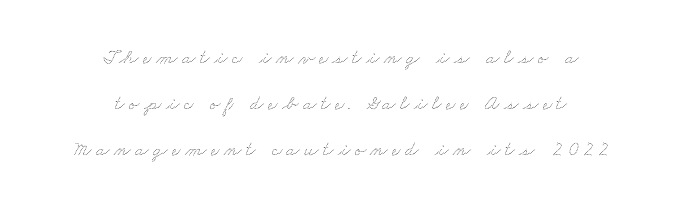
Q: Is the text bold? A: No.
Q: Is the text underlined? A: No.
Q: How is the paragraph aligned? A: Centered.
Q: Is the spacing between letters normal or unusually wide? A: Unusually wide.
Q: Is the spacing between lines tight, normal or loose? A: Loose.
